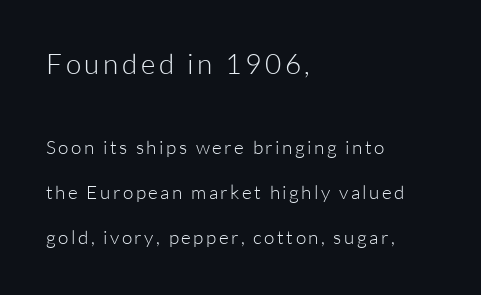
{"serif": "no", "italic": "no", "bold": "no", "weight": "light", "width": "normal", "stroke_contrast": "low", "x_height": "medium", "monospaced": "no", "underline": "no", "align": "left", "line_spacing": "loose", "line_spacing_ratio": 2.37, "larger_block": "first", "size_ratio": 1.47, "glyph_px": 28}
